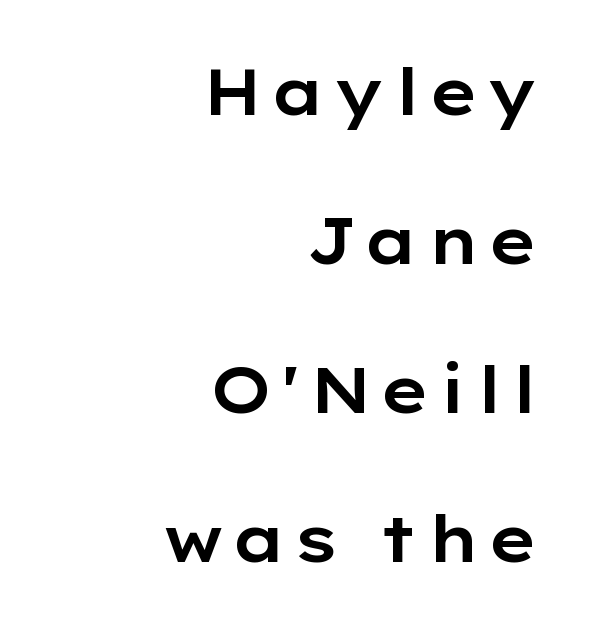
Q: Is the text italic (slanted)? A: No, it is upright.
Q: Is the typeface a serif or a sans-serif typeface? A: Sans-serif.
Q: Is the text underlined? A: No.
Q: How is the paragraph aligned? A: Right-aligned.
Q: Is the spacing between lines tight, normal or loose? A: Loose.
Q: Width (condensed, normal, or wide)? A: Wide.
Q: Stroke contrast? A: Low.
Q: x-height? A: Medium.
Q: Monospaced? A: No.
